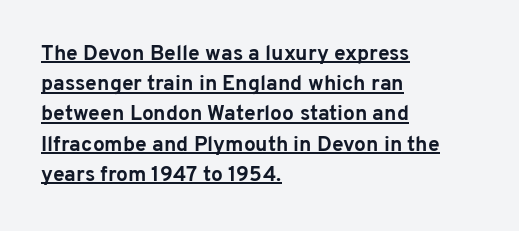
{"italic": "no", "bold": "yes", "underline": "yes", "align": "left", "line_spacing": "normal", "line_spacing_ratio": 1.44, "letter_spacing": "normal", "letter_spacing_em": 0.0, "glyph_px": 21}
